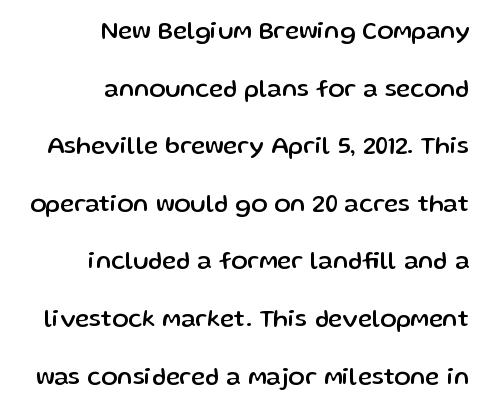
The image shows 24 px text type, upright; set right-aligned, loose line spacing (2.4x), normal letter spacing, not underlined.
